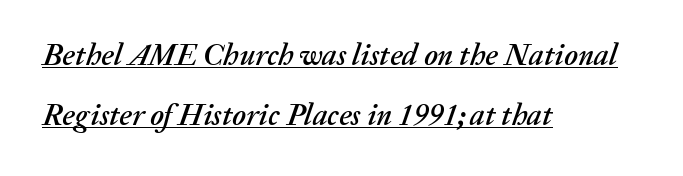
The image shows 30 px text type, italic (leaning right); set left-aligned, loose line spacing (2.01x), normal letter spacing, underlined; medium stroke contrast and a medium x-height.
